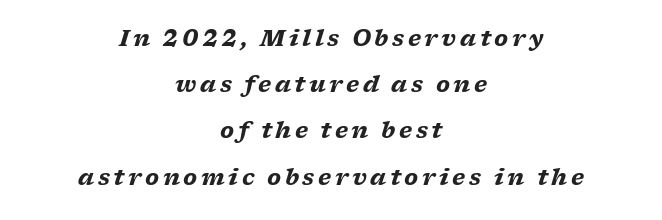
The image shows 22 px bold type, italic (leaning right); set centered, loose line spacing (2.1x), not underlined.
